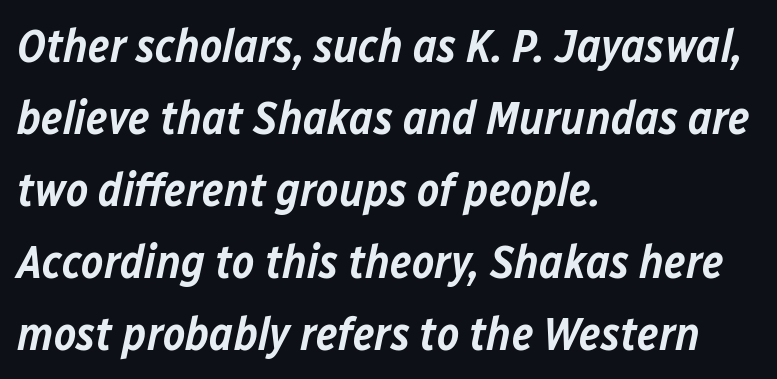
Visually the block forms a straight wall on the left and a jagged coastline on the right. Each new line begins a customary step beneath the previous one. A typesetter would mark this as italic. Compared with an ordinary text face, these strokes are moderately heavier — a semibold. Characters follow at the spacing the type designer built in. Nobody drew a line under any word here.
